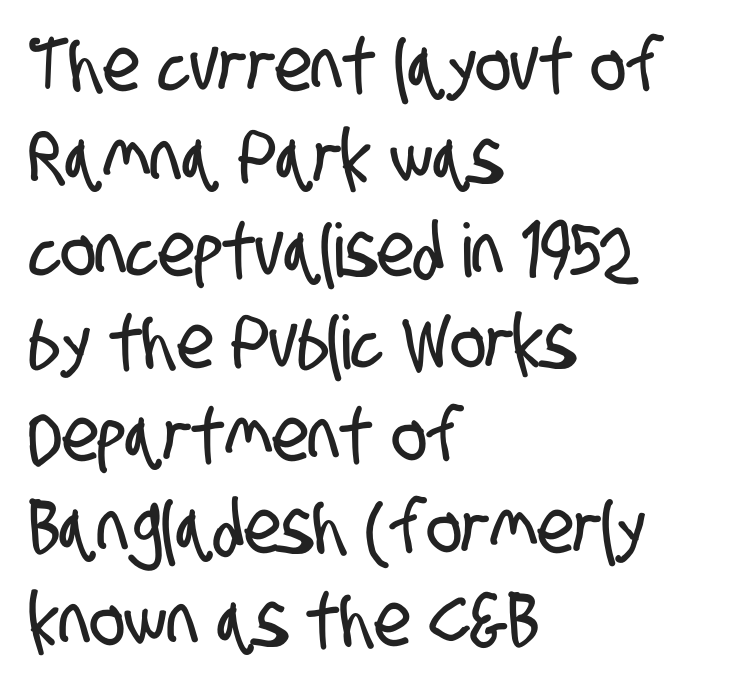
The image shows 74 px condensed sans-serif type; set left-aligned, normal line spacing (1.25x), normal letter spacing, not underlined; low stroke contrast and a large x-height.
